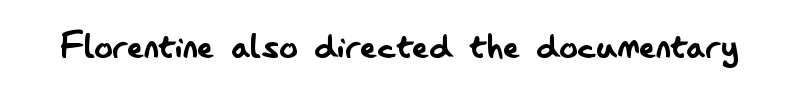
Q: Is the text bold? A: No.
Q: Is the text italic (slanted)? A: No, it is upright.
Q: Is the typeface a serif or a sans-serif typeface? A: Sans-serif.
Q: Is the text underlined? A: No.
Q: Is the spacing between letters normal or unusually wide? A: Normal.
Q: Width (condensed, normal, or wide)? A: Condensed.
Q: Stroke contrast? A: Low.
Q: x-height? A: Small.
Q: Monospaced? A: No.
